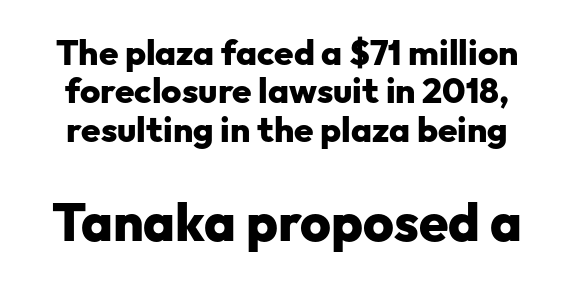
Q: Is the text bold? A: Yes.
Q: Is the text italic (slanted)? A: No, it is upright.
Q: Is the typeface a serif or a sans-serif typeface? A: Sans-serif.
Q: Is the text underlined? A: No.
Q: Is the spacing between letters normal or unusually wide? A: Normal.
Q: Is the spacing between lines tight, normal or loose? A: Tight.
Q: Which block of text is set in a larger size, the first (top) or the second (bottom)? A: The second (bottom) one.
Q: Width (condensed, normal, or wide)? A: Normal.
Q: Stroke contrast? A: Low.
Q: x-height? A: Medium.
Q: Monospaced? A: No.
